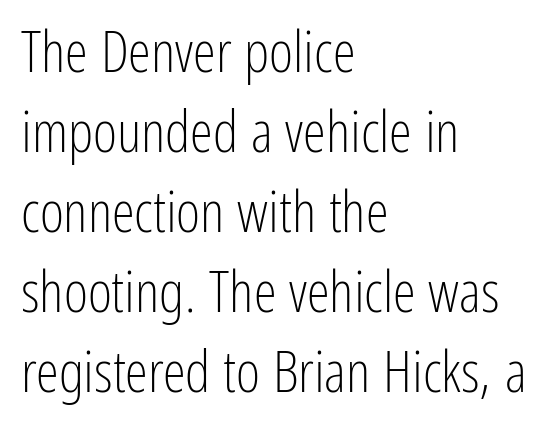
Each letter's strokes conclude bluntly, with no projecting serifs. Stems and bowls with no extra thickness — not bold. The strip under each line holds only bare page. The lines are quadded left. Notice how descenders clear the ascenders below comfortably — that's standard leading.
